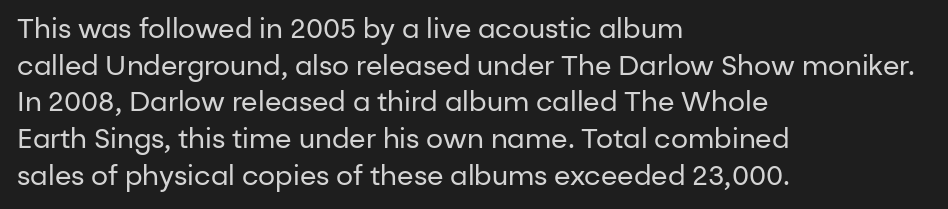
Reading down the block, your eye returns to a fixed left position each line. Do the letters lean? They stand straight. The strip under each line holds only bare page. Bold? No — there's no thickening of the strokes. Line spacing here is normal. Glyph-to-glyph distance matches everyday printed text.
